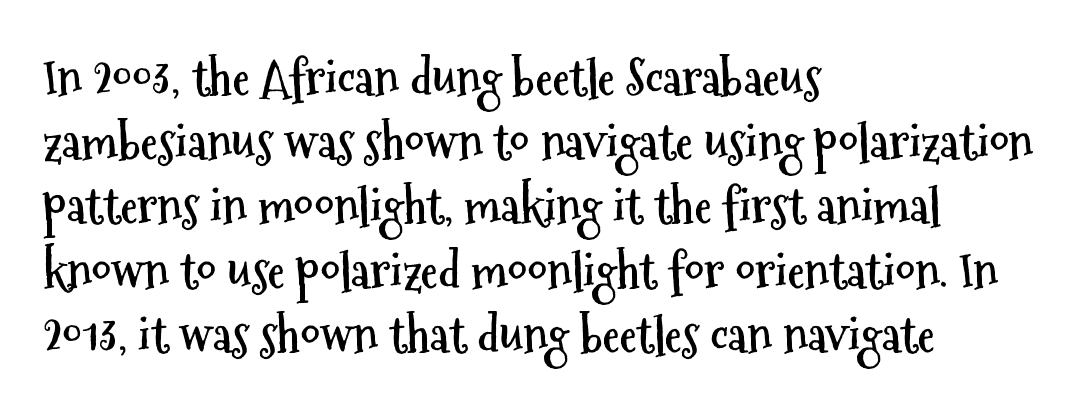
The image shows 49 px semibold, condensed sans-serif type, upright; set left-aligned, normal line spacing (1.31x), normal letter spacing, not underlined; medium stroke contrast and a medium x-height.
